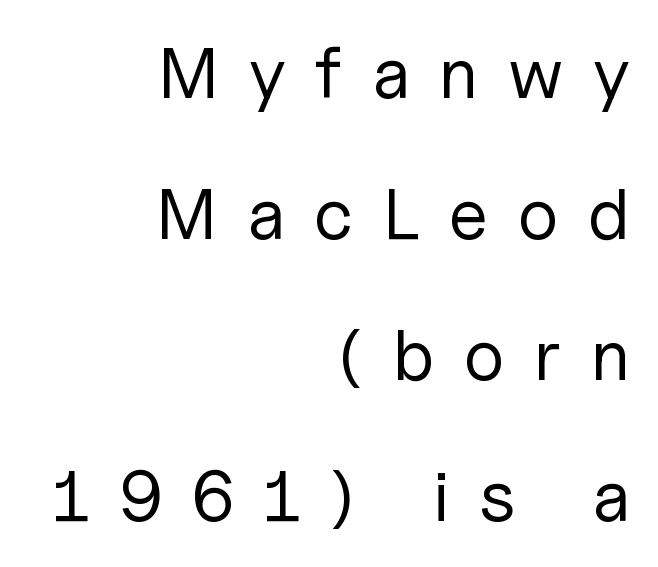
Q: Is the text bold? A: No.
Q: Is the text italic (slanted)? A: No, it is upright.
Q: Is the typeface a serif or a sans-serif typeface? A: Sans-serif.
Q: Is the text underlined? A: No.
Q: How is the paragraph aligned? A: Right-aligned.
Q: Is the spacing between letters normal or unusually wide? A: Unusually wide.
Q: Is the spacing between lines tight, normal or loose? A: Loose.
Q: Width (condensed, normal, or wide)? A: Normal.
Q: Stroke contrast? A: Low.
Q: x-height? A: Medium.
Q: Monospaced? A: No.
